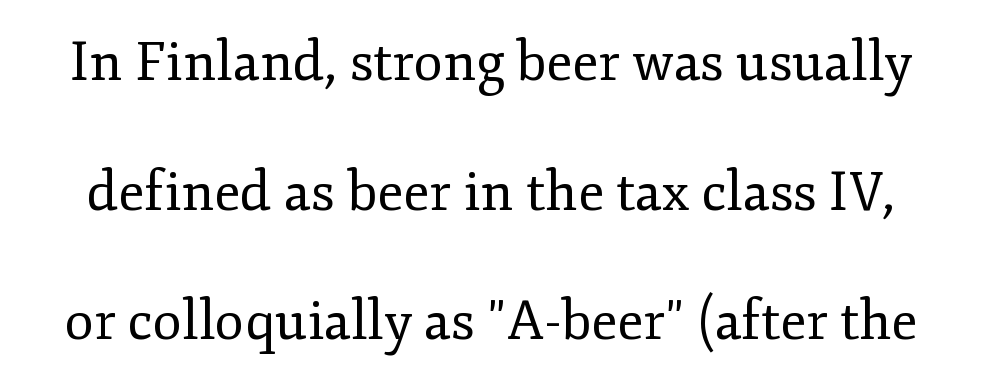
The tracking reads as untouched default to a designer's eye. Airy leading. Decoration check: the copy has no underline. The face looks like a standard text weight, possibly lighter. Posture: vertical. This is serif lettering, the kind often seen in printed books.
